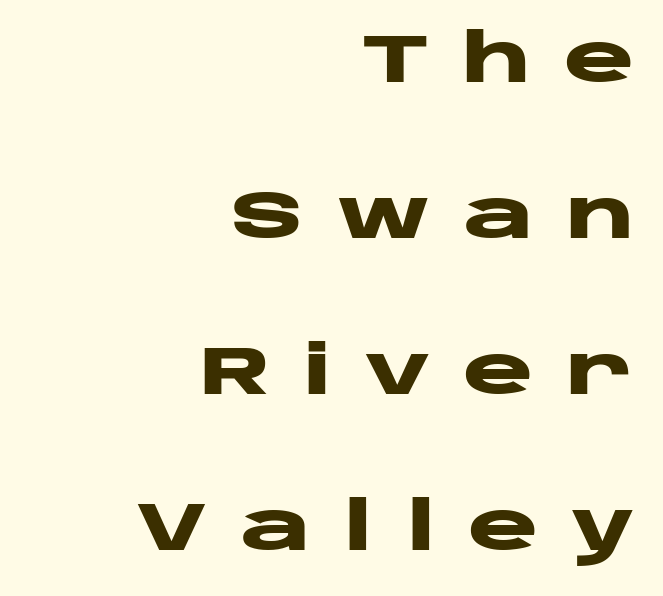
The image shows 67 px heavy, wide sans-serif type, upright; set right-aligned, loose line spacing (2.33x), unusually wide letter spacing (+0.48 em), not underlined; low stroke contrast and a large x-height.
